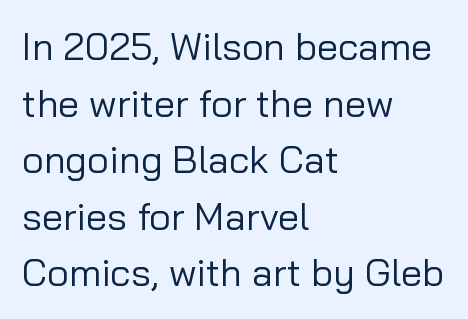
The image shows 38 px regular-weight sans-serif type, upright; set left-aligned, normal line spacing (1.49x), normal letter spacing, not underlined; low stroke contrast and a medium x-height.
